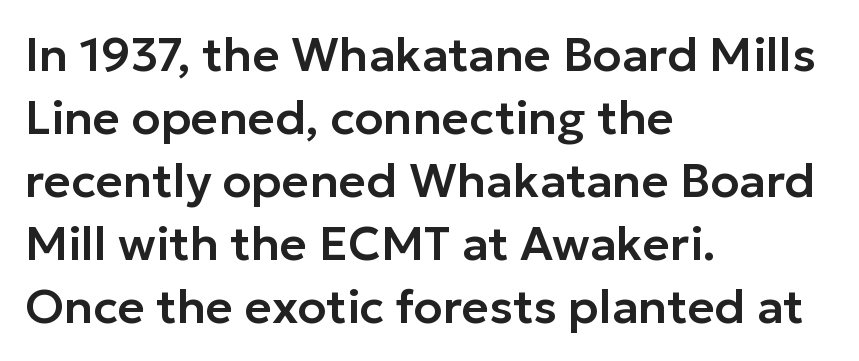
{"serif": "no", "italic": "no", "width": "normal", "stroke_contrast": "low", "x_height": "medium", "monospaced": "no", "underline": "no", "align": "left", "line_spacing": "normal", "line_spacing_ratio": 1.34, "letter_spacing": "normal", "letter_spacing_em": 0.0, "glyph_px": 47}
